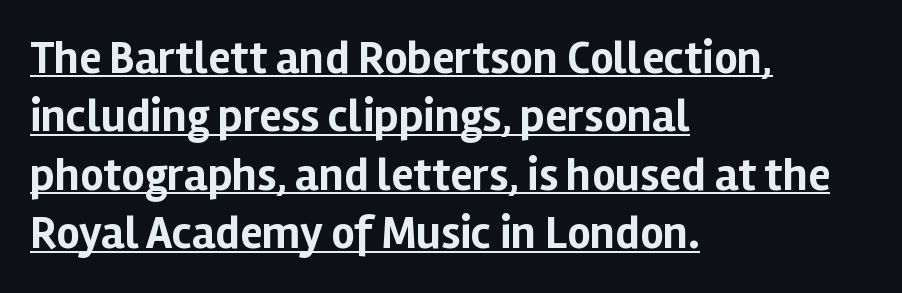
The image shows 46 px bold sans-serif type, upright; set left-aligned, normal line spacing (1.27x), normal letter spacing, underlined; low stroke contrast and a medium x-height.
